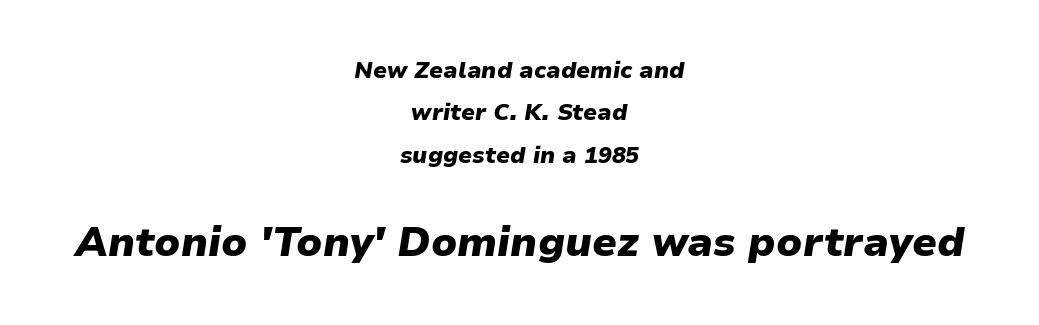
{"italic": "yes", "lean": "right", "slant_degrees": 9, "bold": "yes", "weight": "heavy", "width": "normal", "stroke_contrast": "low", "x_height": "medium", "monospaced": "no", "underline": "no", "align": "center", "line_spacing_ratio": 1.84, "letter_spacing": "normal", "letter_spacing_em": 0.0, "larger_block": "second", "size_ratio": 1.78, "glyph_px": 41}
